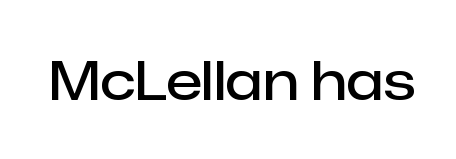
The image shows 54 px semibold sans-serif type, upright; set normal letter spacing, not underlined; low stroke contrast and a medium x-height.
